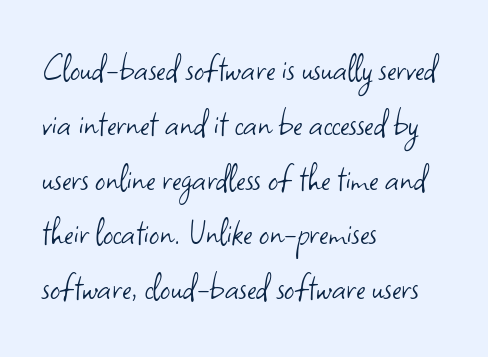
Unbolded letterforms with no extra heft. The characters display no serif detailing; their extremities are plain. The typesetter chose a ragged-right arrangement here. Has an underline been added? It has not.
